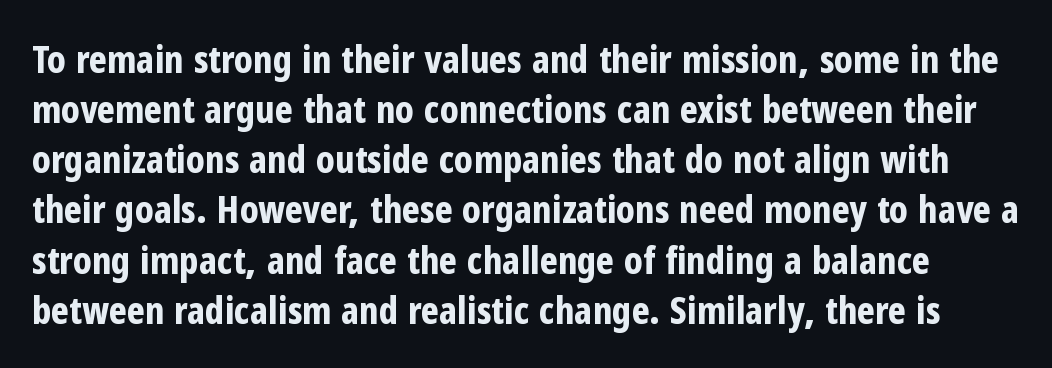
The image shows 38 px bold, condensed sans-serif type, upright; set normal line spacing (1.32x), normal letter spacing, not underlined; low stroke contrast and a medium x-height.
